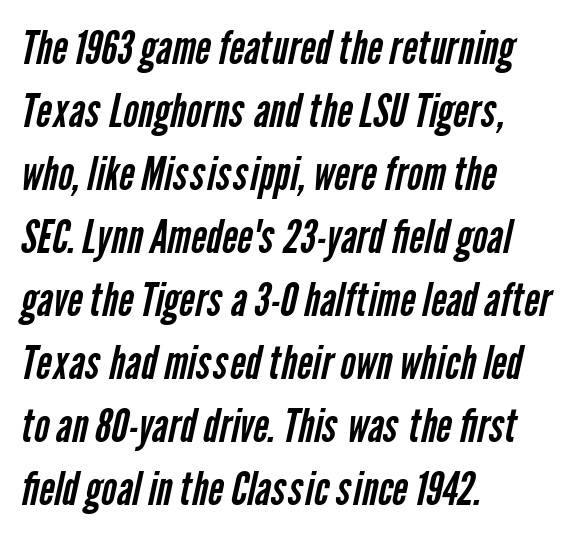
Q: Is the text bold? A: No.
Q: Is the typeface a serif or a sans-serif typeface? A: Sans-serif.
Q: Is the text underlined? A: No.
Q: How is the paragraph aligned? A: Left-aligned.
Q: Is the spacing between letters normal or unusually wide? A: Normal.
Q: Is the spacing between lines tight, normal or loose? A: Normal.
Q: Width (condensed, normal, or wide)? A: Condensed.
Q: Stroke contrast? A: Low.
Q: x-height? A: Medium.
Q: Monospaced? A: No.
